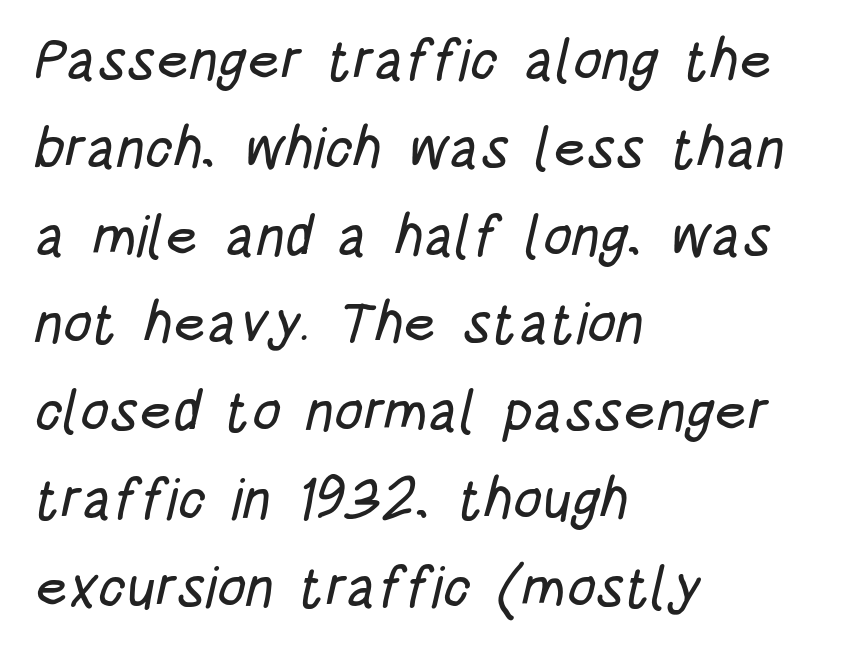
{"serif": "no", "width": "condensed", "stroke_contrast": "low", "x_height": "large", "monospaced": "no", "underline": "no", "align": "left", "line_spacing": "normal", "line_spacing_ratio": 1.54, "letter_spacing": "normal", "letter_spacing_em": 0.0, "glyph_px": 57}
